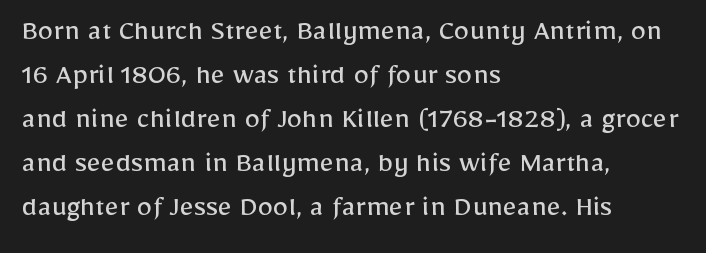
Q: Is the text bold? A: No.
Q: Is the text italic (slanted)? A: No, it is upright.
Q: Is the typeface a serif or a sans-serif typeface? A: Sans-serif.
Q: Is the text underlined? A: No.
Q: How is the paragraph aligned? A: Left-aligned.
Q: Is the spacing between letters normal or unusually wide? A: Normal.
Q: Is the spacing between lines tight, normal or loose? A: Normal.
Q: Width (condensed, normal, or wide)? A: Normal.
Q: Stroke contrast? A: Low.
Q: x-height? A: Medium.
Q: Monospaced? A: No.
